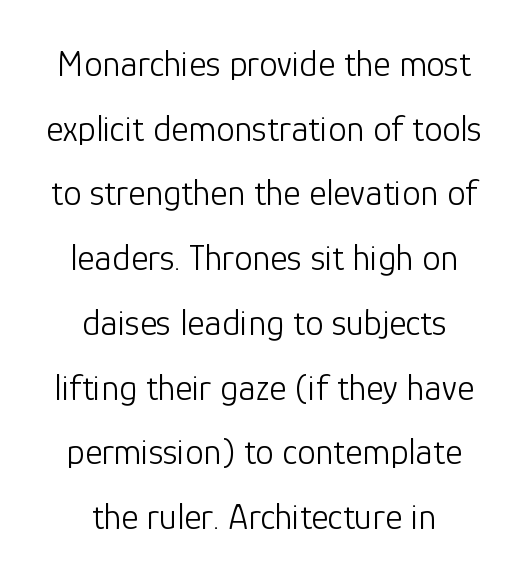
Q: Is the text bold? A: No.
Q: Is the text italic (slanted)? A: No, it is upright.
Q: Is the typeface a serif or a sans-serif typeface? A: Sans-serif.
Q: Is the text underlined? A: No.
Q: How is the paragraph aligned? A: Centered.
Q: Is the spacing between letters normal or unusually wide? A: Normal.
Q: Width (condensed, normal, or wide)? A: Normal.
Q: Stroke contrast? A: Low.
Q: x-height? A: Medium.
Q: Monospaced? A: No.
